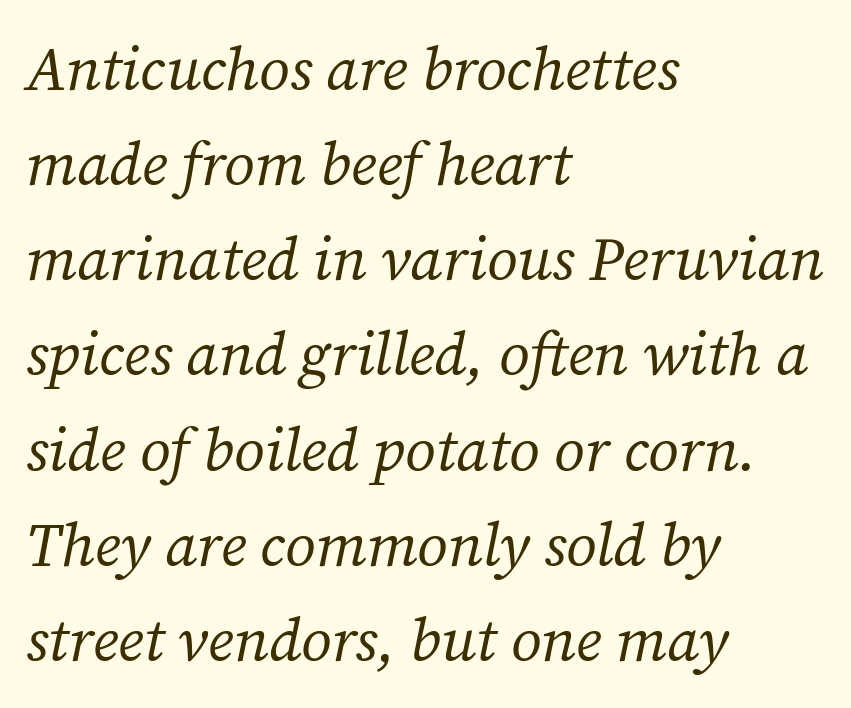
Nothing unusual about the tracking: characters are spaced as the font intends. If you measured baseline to baseline, you'd find a middling distance. Each row of text sits above clean, open space. The typeface has the unassuming heft of standard copy or less.
